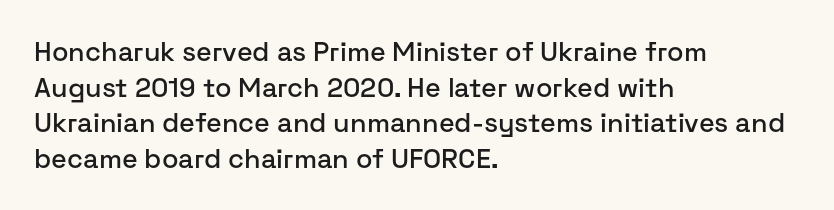
Line spacing here is normal. In terms of posture, this sample is upright. A bare baseline throughout the passage. Does the copy run flush right? No — it runs flush left. You could call the tracking neutral — neither tight nor loose.
